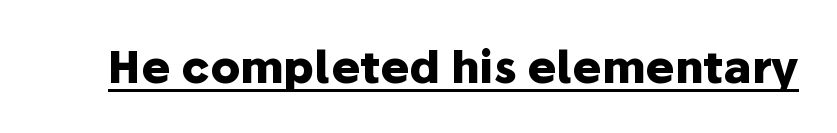
{"serif": "no", "italic": "no", "bold": "yes", "weight": "heavy", "width": "normal", "stroke_contrast": "low", "x_height": "medium", "monospaced": "no", "underline": "yes", "letter_spacing": "normal", "letter_spacing_em": 0.0, "glyph_px": 44}
